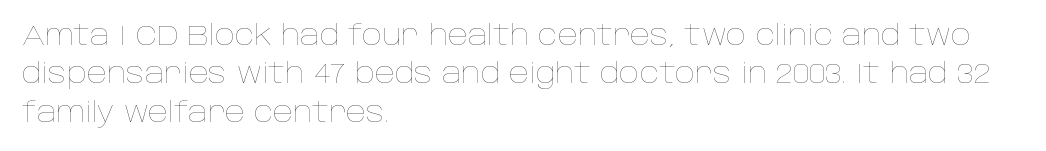
The image shows 28 px thin type, upright; set left-aligned, normal line spacing (1.37x), normal letter spacing, not underlined; low stroke contrast and a large x-height.
